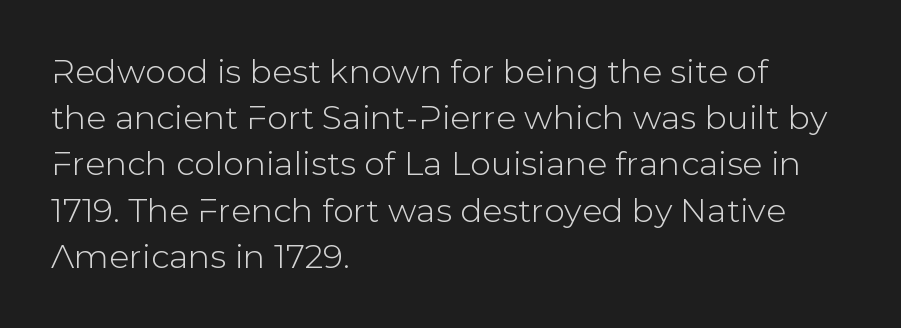
The image shows 33 px sans-serif type, upright; set left-aligned, normal line spacing (1.4x), normal letter spacing, not underlined; low stroke contrast and a medium x-height.
